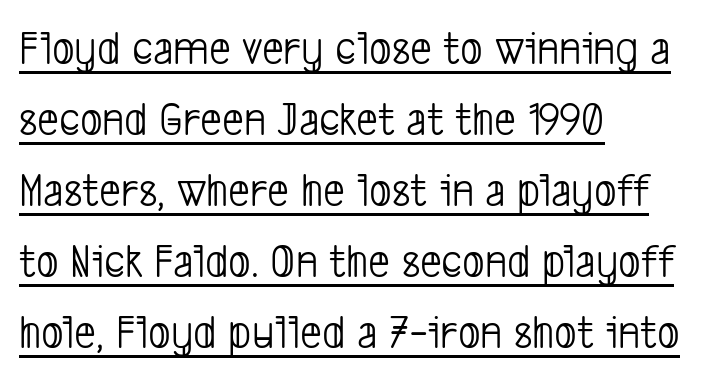
The image shows 48 px light, condensed sans-serif type; set left-aligned, normal line spacing (1.48x), normal letter spacing, underlined; low stroke contrast and a medium x-height.
